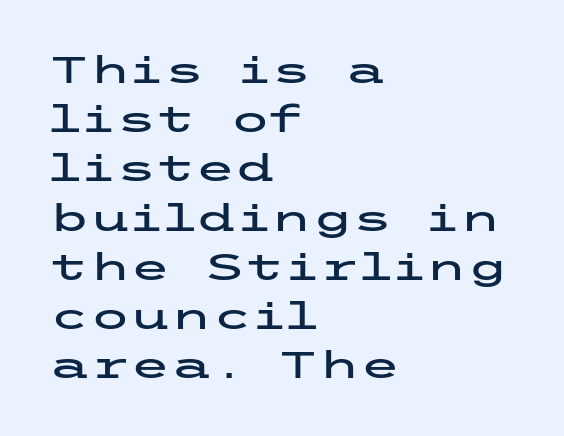
These lines are composed in type without serifs. Italic? Not at all — the glyphs are vertical. How would I describe the line gaps? Plain and ordinary. The compositor pushed each line to the left boundary.
